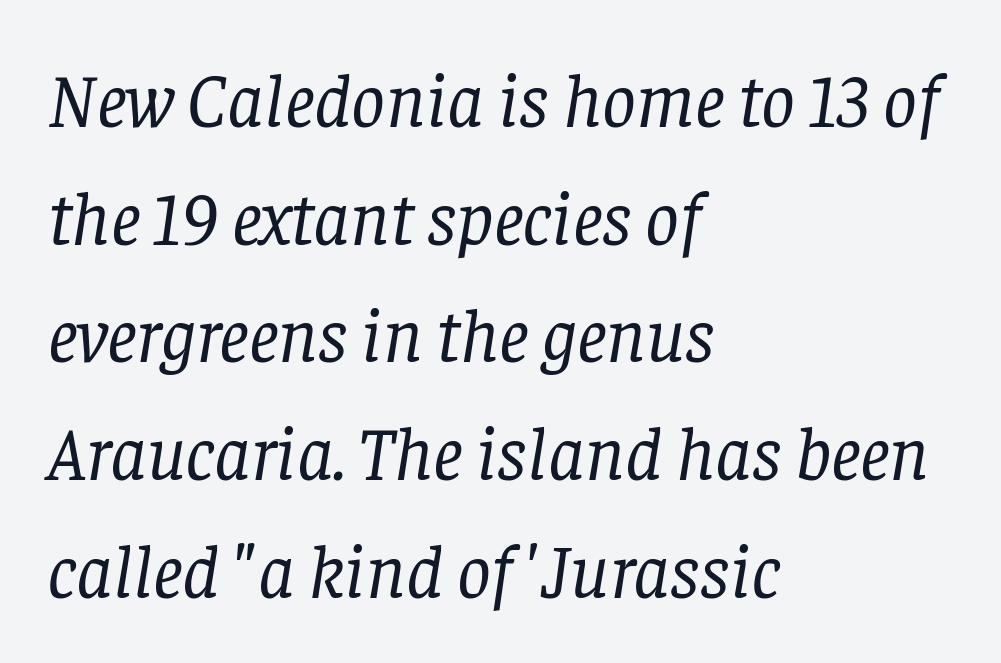
The text carries the slant typical of an italic or oblique font. The strokes carry an ordinary text weight at most. Any mark beneath the type? The region is blank. Which margin do the lines hug? The left one — the right edge is uneven.
